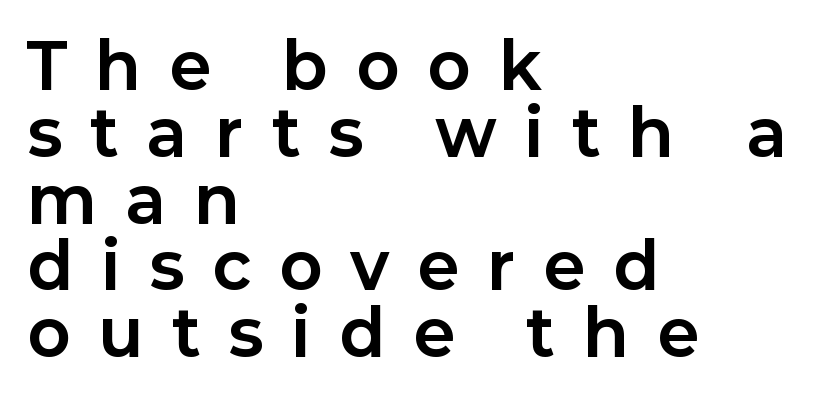
{"serif": "no", "italic": "no", "bold": "yes", "weight": "bold", "width": "normal", "stroke_contrast": "low", "x_height": "medium", "monospaced": "no", "underline": "no", "align": "left", "line_spacing": "tight", "line_spacing_ratio": 1.06, "letter_spacing": "wide", "letter_spacing_em": 0.47, "glyph_px": 63}
